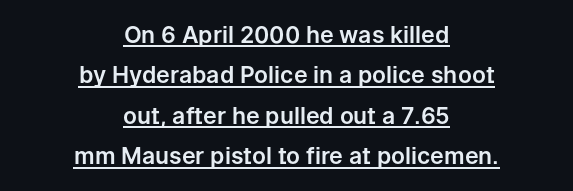
Looks like someone drew a line under every word here. Does extra space separate the letters? No, they use regular spacing. Reading down the block, each line starts at a different indent, mirrored at its end. The specimen reads as upright at a glance.
